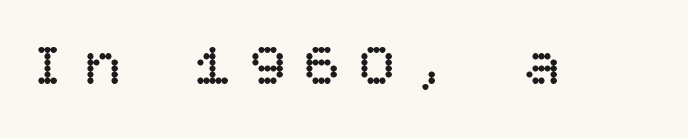
Descenders hang freely into open space. Posture: vertical. Weight: in the light-to-regular range. This sample uses expanded letter spacing, leaving extra air between glyphs.
